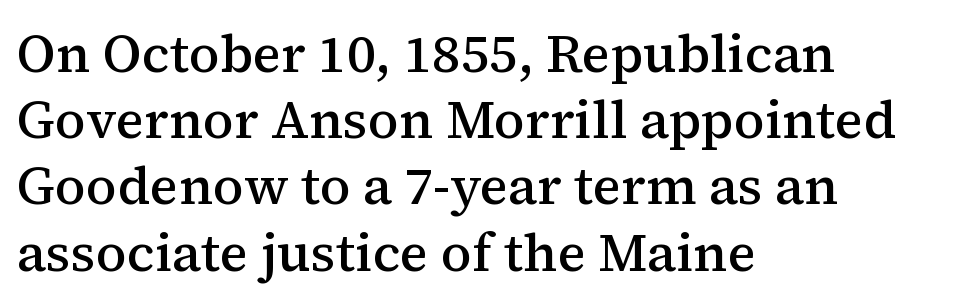
Q: Is the text bold? A: Semi-bold.
Q: Is the text italic (slanted)? A: No, it is upright.
Q: Is the typeface a serif or a sans-serif typeface? A: Serif.
Q: Is the text underlined? A: No.
Q: How is the paragraph aligned? A: Left-aligned.
Q: Is the spacing between letters normal or unusually wide? A: Normal.
Q: Is the spacing between lines tight, normal or loose? A: Normal.
Q: Width (condensed, normal, or wide)? A: Normal.
Q: Stroke contrast? A: Medium.
Q: x-height? A: Medium.
Q: Monospaced? A: No.
